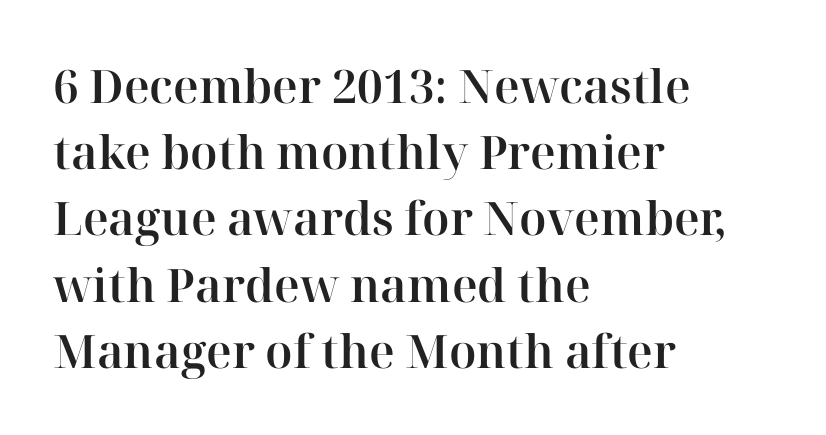
{"serif": "yes", "italic": "no", "width": "normal", "stroke_contrast": "high", "x_height": "medium", "monospaced": "no", "underline": "no", "align": "left", "line_spacing": "normal", "line_spacing_ratio": 1.44, "letter_spacing": "normal", "letter_spacing_em": 0.0, "glyph_px": 46}
